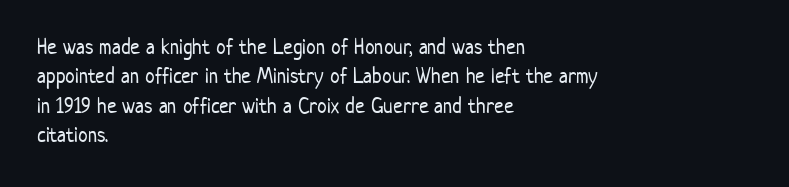
The image shows 22 px text type, upright; set left-aligned, normal line spacing (1.34x), normal letter spacing, not underlined.
